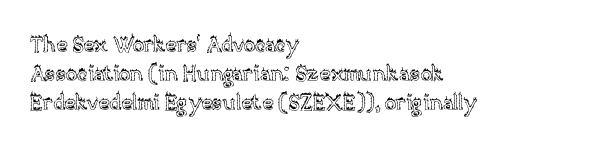
The image shows 21 px text type, upright; set left-aligned, normal line spacing (1.37x), normal letter spacing, not underlined.
